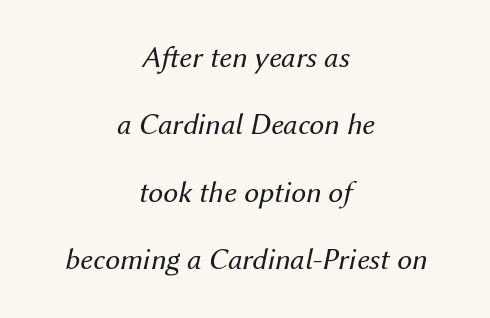
Q: Is the text bold? A: No.
Q: Is the text italic (slanted)? A: Yes, it leans right by about 12 degrees.
Q: Is the text underlined? A: No.
Q: How is the paragraph aligned? A: Centered.
Q: Is the spacing between letters normal or unusually wide? A: Normal.
Q: Is the spacing between lines tight, normal or loose? A: Loose.
Q: Width (condensed, normal, or wide)? A: Normal.
Q: Stroke contrast? A: Medium.
Q: x-height? A: Medium.
Q: Monospaced? A: No.
